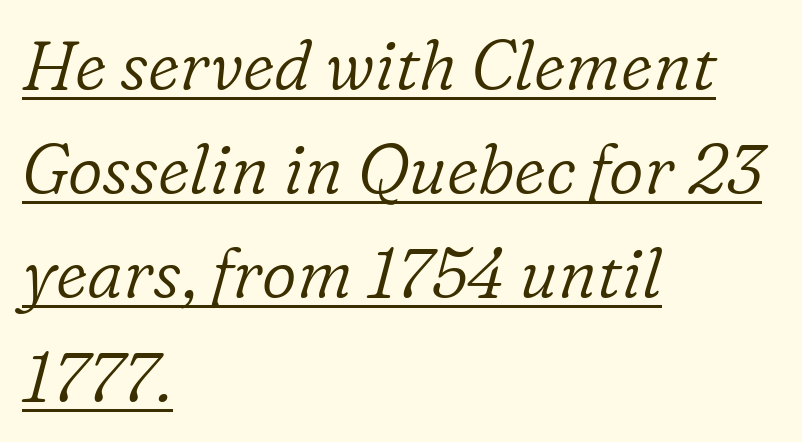
{"serif": "yes", "italic": "yes", "lean": "right", "slant_degrees": 16, "bold": "no", "weight": "light", "width": "normal", "stroke_contrast": "low", "x_height": "medium", "monospaced": "no", "underline": "yes", "align": "left", "line_spacing": "normal", "line_spacing_ratio": 1.53, "letter_spacing": "normal", "letter_spacing_em": 0.0, "glyph_px": 68}
